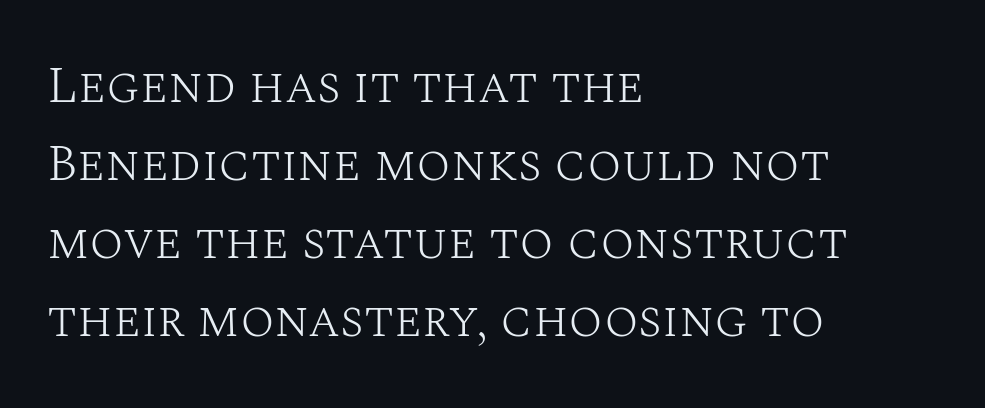
Q: Is the text bold? A: No.
Q: Is the text italic (slanted)? A: No, it is upright.
Q: Is the typeface a serif or a sans-serif typeface? A: Serif.
Q: Is the text underlined? A: No.
Q: How is the paragraph aligned? A: Left-aligned.
Q: Is the spacing between letters normal or unusually wide? A: Normal.
Q: Is the spacing between lines tight, normal or loose? A: Normal.
Q: Width (condensed, normal, or wide)? A: Normal.
Q: Stroke contrast? A: Medium.
Q: x-height? A: Large.
Q: Monospaced? A: No.
